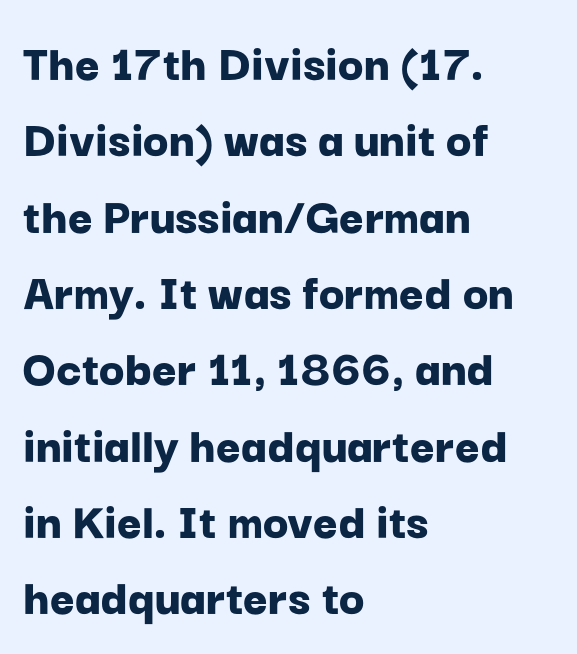
Q: Is the text bold? A: Yes.
Q: Is the text italic (slanted)? A: No, it is upright.
Q: Is the typeface a serif or a sans-serif typeface? A: Sans-serif.
Q: Is the text underlined? A: No.
Q: How is the paragraph aligned? A: Left-aligned.
Q: Is the spacing between letters normal or unusually wide? A: Normal.
Q: Is the spacing between lines tight, normal or loose? A: Normal.
Q: Width (condensed, normal, or wide)? A: Normal.
Q: Stroke contrast? A: Low.
Q: x-height? A: Medium.
Q: Monospaced? A: No.
